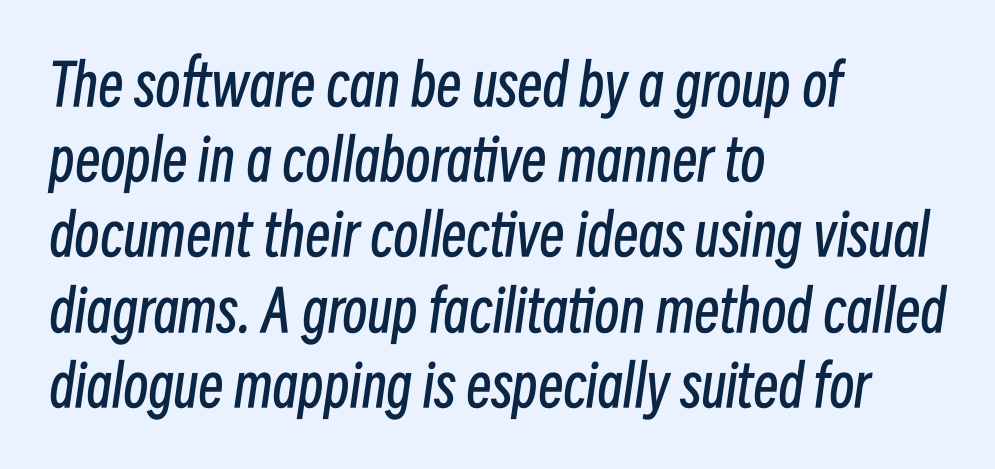
Q: Is the text bold? A: No.
Q: Is the text italic (slanted)? A: Yes, it leans right by about 8 degrees.
Q: Is the text underlined? A: No.
Q: How is the paragraph aligned? A: Left-aligned.
Q: Is the spacing between letters normal or unusually wide? A: Normal.
Q: Is the spacing between lines tight, normal or loose? A: Normal.
Q: Width (condensed, normal, or wide)? A: Condensed.
Q: Stroke contrast? A: Low.
Q: x-height? A: Medium.
Q: Monospaced? A: No.
